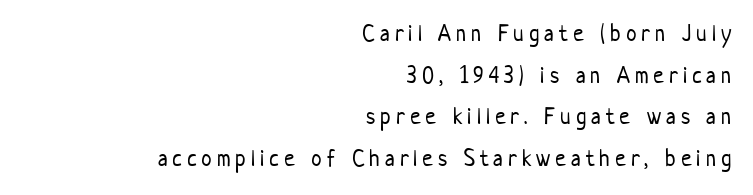
The image shows 24 px text type, upright; set right-aligned, line spacing 1.73x, unusually wide letter spacing (+0.21 em), not underlined.
